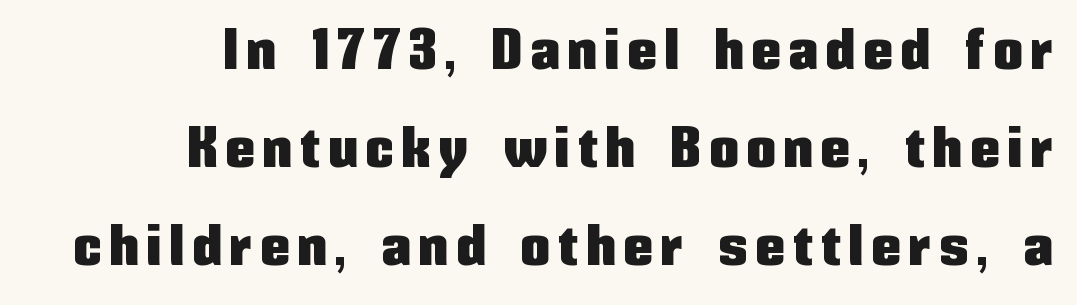
The image shows 57 px condensed sans-serif type, upright; set right-aligned, line spacing 1.72x, not underlined; low stroke contrast and a medium x-height.
